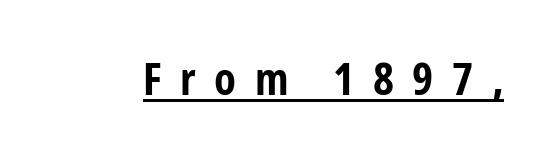
{"serif": "no", "italic": "no", "bold": "yes", "weight": "bold", "width": "condensed", "stroke_contrast": "low", "x_height": "medium", "monospaced": "no", "underline": "yes", "letter_spacing": "wide", "letter_spacing_em": 0.41, "glyph_px": 45}
